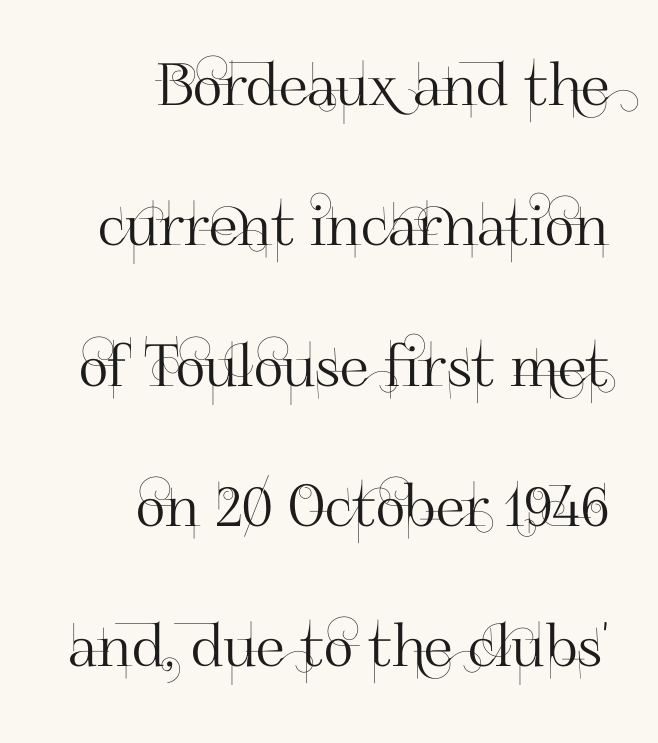
The image shows 58 px sans-serif type, upright; set right-aligned, loose line spacing (2.42x), normal letter spacing, not underlined; high stroke contrast and a small x-height.
